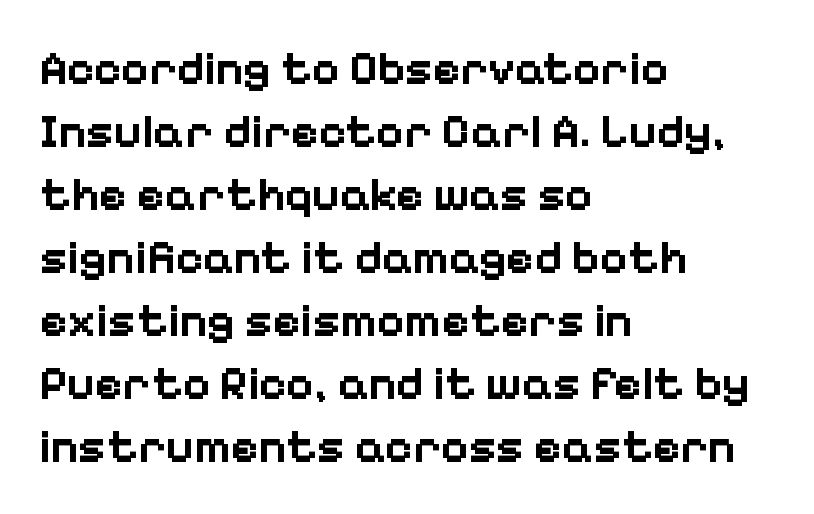
Q: Is the text bold? A: Yes.
Q: Is the text italic (slanted)? A: No, it is upright.
Q: Is the typeface a serif or a sans-serif typeface? A: Sans-serif.
Q: Is the text underlined? A: No.
Q: How is the paragraph aligned? A: Left-aligned.
Q: Is the spacing between letters normal or unusually wide? A: Normal.
Q: Is the spacing between lines tight, normal or loose? A: Normal.
Q: Width (condensed, normal, or wide)? A: Normal.
Q: Stroke contrast? A: Low.
Q: x-height? A: Medium.
Q: Monospaced? A: No.
